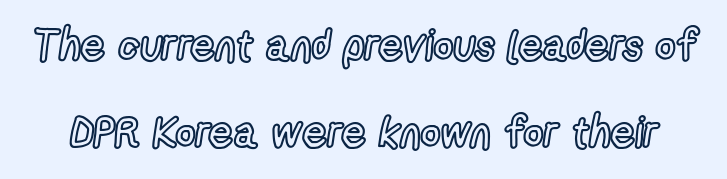
Q: Is the text italic (slanted)? A: Yes.
Q: Is the text underlined? A: No.
Q: Is the spacing between letters normal or unusually wide? A: Normal.
Q: Is the spacing between lines tight, normal or loose? A: Loose.
Q: Width (condensed, normal, or wide)? A: Condensed.
Q: x-height? A: Medium.
Q: Monospaced? A: No.
